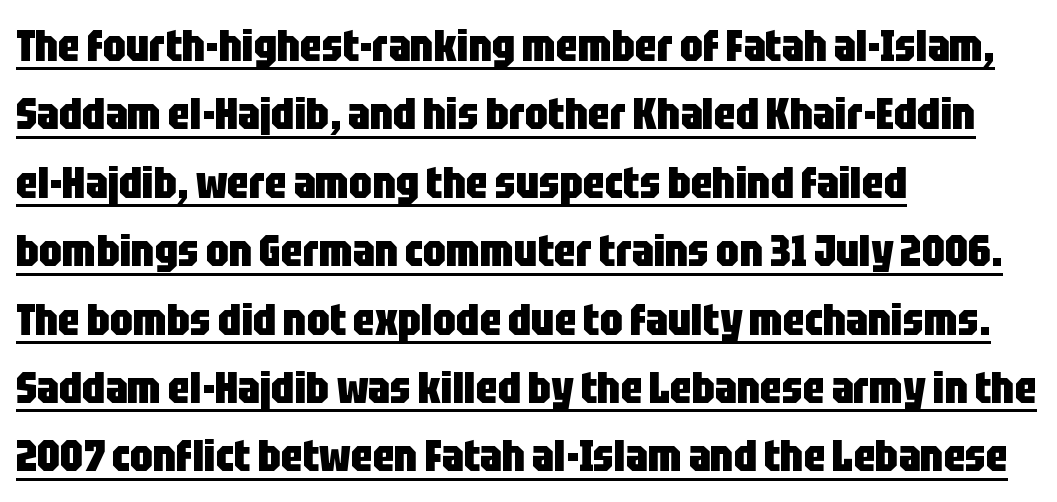
All the whitespace from short lines collects on the right. The typeface chosen for these lines omits serifs. Students, note that the glyphs here touch the page at normal intervals. A rule runs beneath these lines of type.
